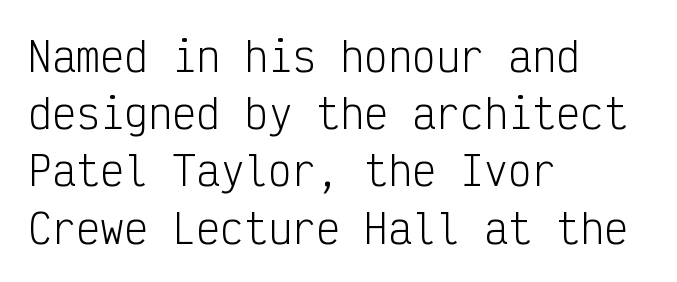
Glance below the letters and you will spot only blank space. The typography opts for an upright posture over an oblique one. Between one letter and the next there's only the usual sliver of space. Notice how descenders clear the ascenders below comfortably — that's standard leading. The passage shown is typed in a monospace face where columns stay perfectly aligned. The letters carry no serifs — their stems end cleanly without finishing strokes.
